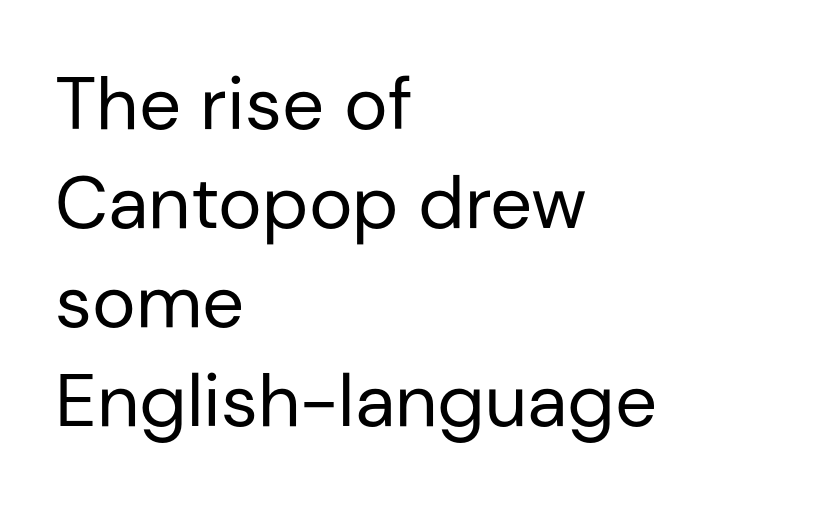
Decoration check: the copy has no underline. Each new line begins a customary step beneath the previous one. Glyph-to-glyph distance matches everyday printed text. Layout note: lines flush left. The face used here is a sans, in the tradition of grotesques and geometrics.
